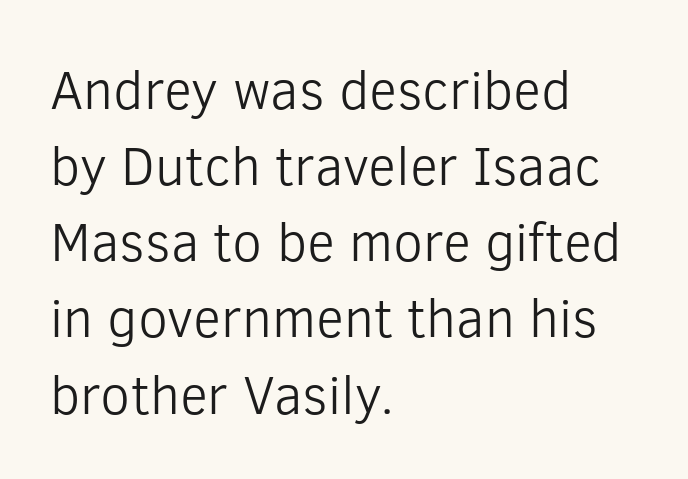
The words here are not underlined. Left-aligned paragraph, ragged on the right. Unbolded letterforms with no extra heft. Between one letter and the next there's only the usual sliver of space.
